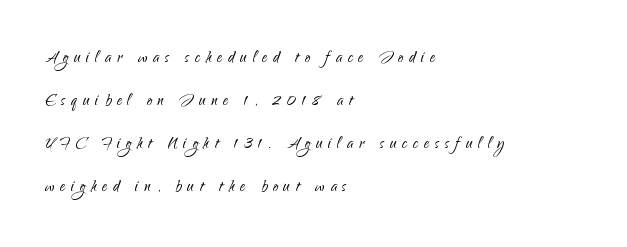
Look at the tracking — it's clearly loosened, letters drifting apart. These lines stand farther apart than default settings would place them. Layout note: lines flush left. The strokes are not fattened; the text isn't bold.
